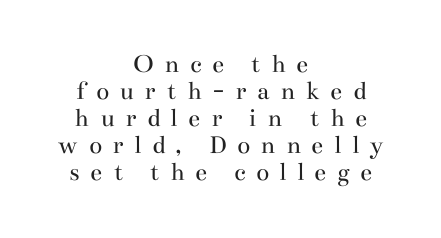
The cut favours lightness, reaching ordinary text weight at its darkest. In CSS terms this would be text-align: center. Vertical spacing — tight. Quick note: not italic, upright. Beneath every word, the page is bare. The gaps between neighbouring characters are conspicuously large.
